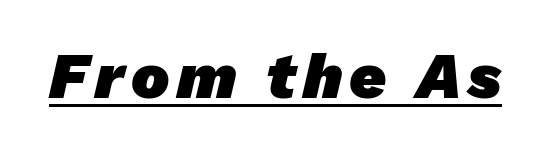
In designer terms, the underline attribute is active on this setting. A typesetter would call this proportional, since set widths differ per character. No feet cap the strokes, marking this as sans-serif type. Heft: maximum for text — a bold.
